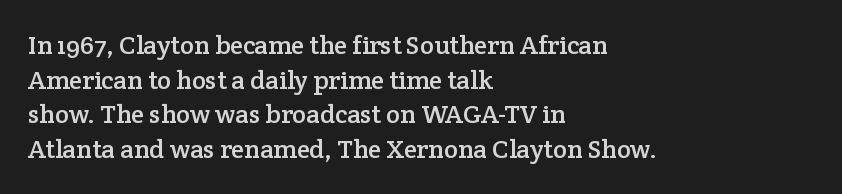
Reading down the block, your eye returns to a fixed left position each line. The line-height multiplier appears to be the usual default. Anything drawn beneath the words? Only blank space. Nope, not italic — everything's standing straight. No extra tracking has been applied to these lines.
